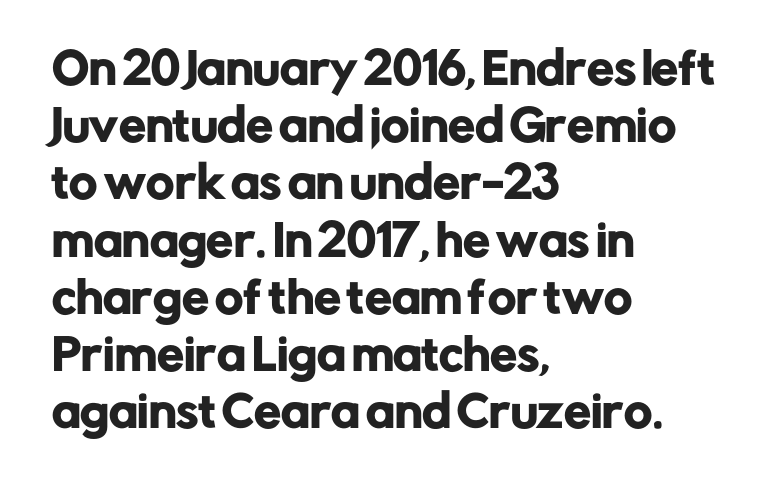
The image shows 43 px sans-serif type, upright; set left-aligned, normal line spacing (1.33x), normal letter spacing, not underlined; low stroke contrast and a medium x-height.
